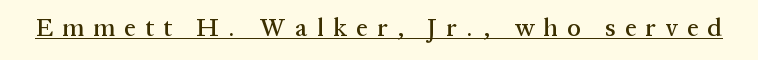
The image shows 25 px text type, upright; set unusually wide letter spacing (+0.38 em), underlined.
